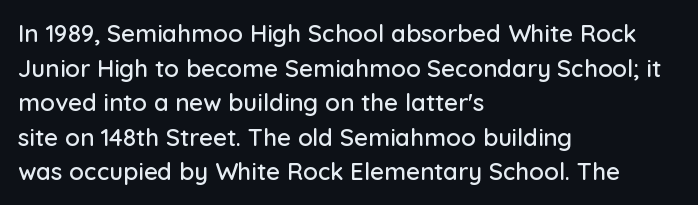
The compositor pushed each line to the left boundary. Compared with typical paragraphs, the rows here are spaced about the same. Here the glyphs are tracked normally, forming tight word shapes. Check the space under the baseline: it is left empty. You can tell it's not italic because the verticals are truly vertical.
